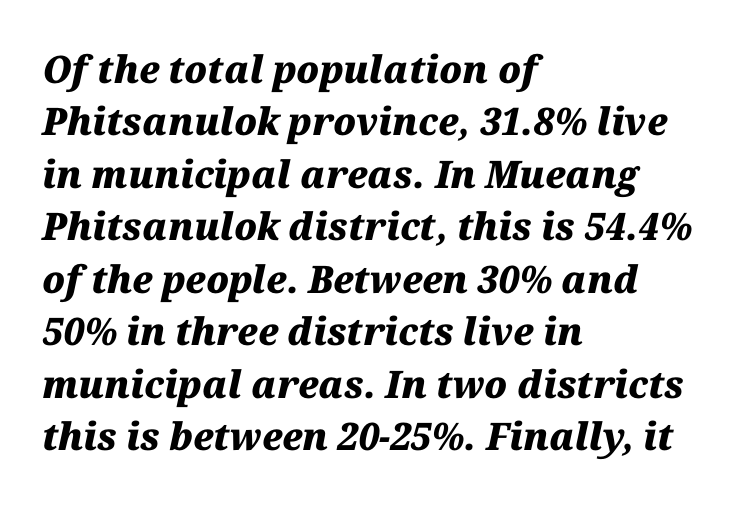
A typesetter would call this leading conventional body-copy spacing. The passage shown is typed in a proportional face where columns would drift. The face used here has a pronounced slope to its letters. Plain, unruled lines of type. What weight is shown? A full bold with thick strokes.
